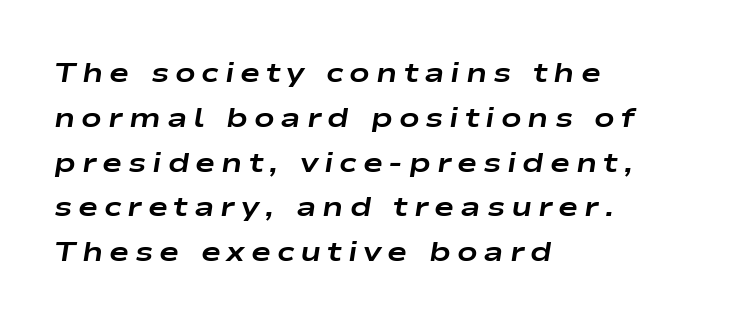
The image shows 27 px bold type, italic (leaning right); set left-aligned, normal line spacing (1.66x), unusually wide letter spacing (+0.22 em), not underlined.
